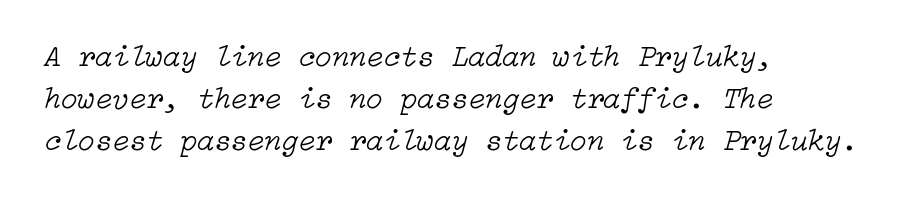
The image shows 31 px light type, italic (leaning right); set left-aligned, normal line spacing (1.36x), normal letter spacing, not underlined; low stroke contrast and a medium x-height.
